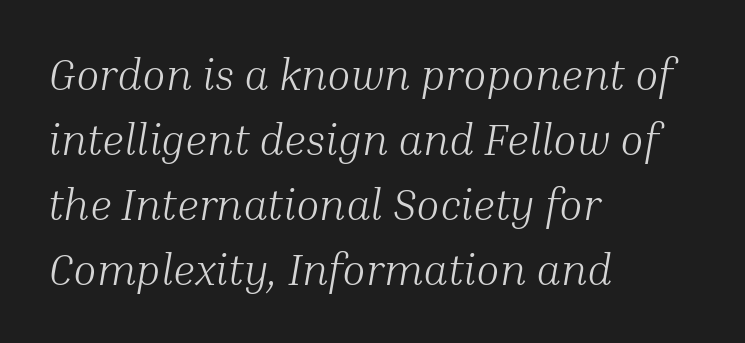
Only glyphs here, with clear space below each row. No heavy texture on the line: the type isn't bold. The gaps between neighbouring characters are ordinary and unremarkable. Characters are canted at an angle relative to the baseline's perpendicular.
